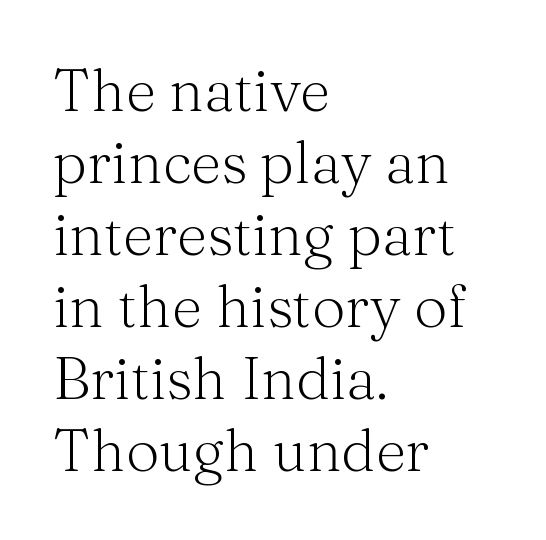
Weight: in the light-to-regular range. Characters remain perfectly vertical along every line. Note: serifs present on the glyphs. The rendering uses natural spacing where letterforms have individual widths. All the whitespace from short lines collects on the right.
